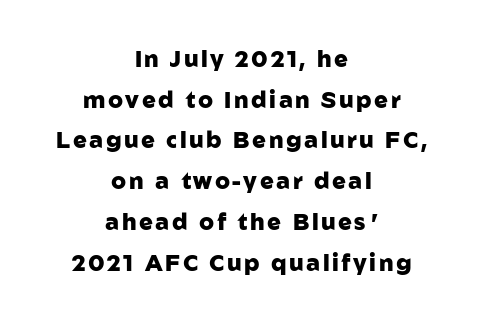
Casual observation: everything's sitting right in the middle. Strong, thick strokes mark this as bold type. No italicization has been applied; the sample stays upright. The area under the type is left untouched.
